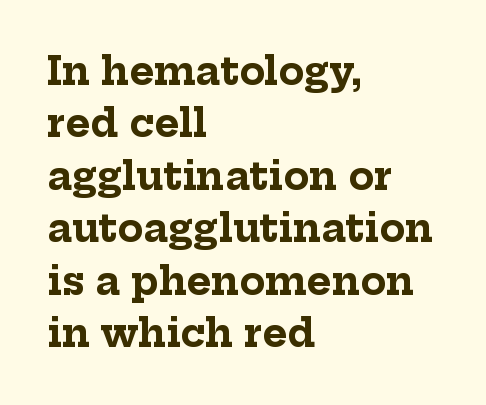
{"serif": "yes", "italic": "no", "bold": "yes", "weight": "bold", "width": "normal", "stroke_contrast": "low", "x_height": "medium", "monospaced": "no", "underline": "no", "align": "left", "line_spacing": "normal", "line_spacing_ratio": 1.38, "letter_spacing": "normal", "letter_spacing_em": 0.0, "glyph_px": 38}
